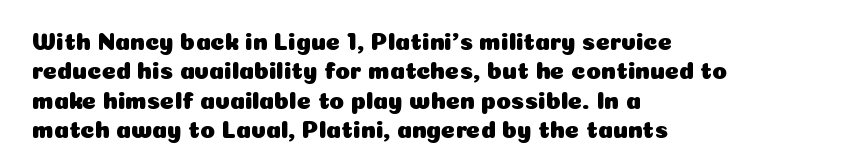
{"italic": "no", "underline": "no", "align": "left", "line_spacing_ratio": 1.22, "letter_spacing": "normal", "letter_spacing_em": 0.0, "glyph_px": 24}
